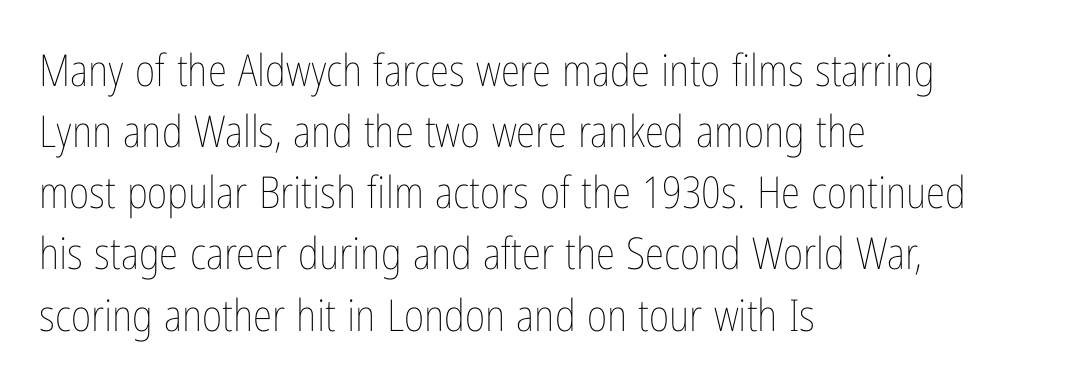
Leading: standard. Horizontal alignment here is leftward, the default for most running prose. The rendering uses natural spacing where letterforms have individual widths. The gaps between neighbouring characters are ordinary and unremarkable. Is this a heavy cut? Hardly; it is regular or lighter.
